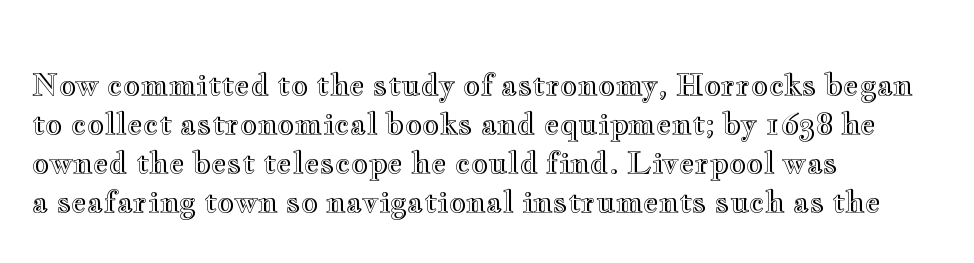
{"italic": "no", "width": "wide", "x_height": "small", "monospaced": "no", "underline": "no", "align": "left", "line_spacing": "normal", "line_spacing_ratio": 1.3, "letter_spacing": "normal", "letter_spacing_em": 0.0, "glyph_px": 30}
